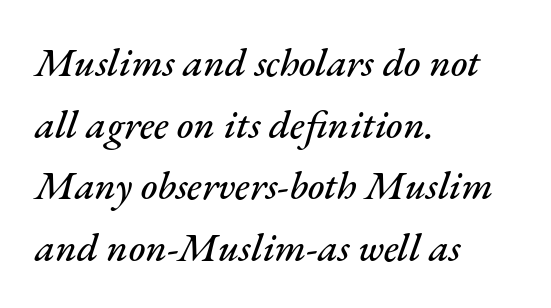
Q: Is the text italic (slanted)? A: Yes, it leans right by about 17 degrees.
Q: Is the text underlined? A: No.
Q: How is the paragraph aligned? A: Left-aligned.
Q: Is the spacing between letters normal or unusually wide? A: Normal.
Q: Is the spacing between lines tight, normal or loose? A: Normal.
Q: Width (condensed, normal, or wide)? A: Normal.
Q: Stroke contrast? A: Medium.
Q: x-height? A: Small.
Q: Monospaced? A: No.
